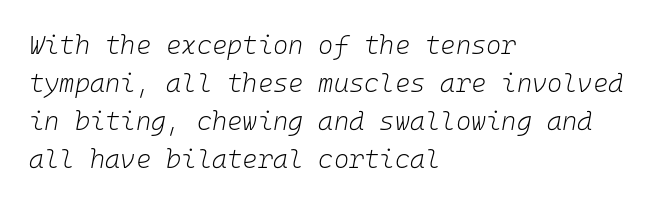
{"italic": "yes", "lean": "right", "slant_degrees": 10, "bold": "no", "underline": "no", "align": "left", "line_spacing": "normal", "line_spacing_ratio": 1.46, "letter_spacing": "normal", "letter_spacing_em": 0.0, "glyph_px": 26}
